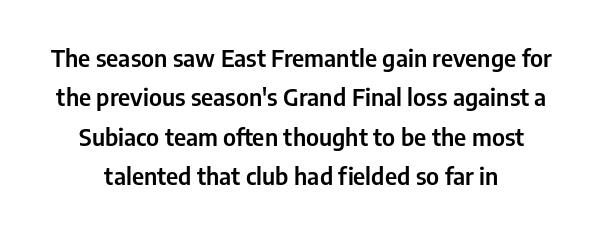
Q: Is the text italic (slanted)? A: No, it is upright.
Q: Is the text underlined? A: No.
Q: How is the paragraph aligned? A: Centered.
Q: Is the spacing between letters normal or unusually wide? A: Normal.
Q: Is the spacing between lines tight, normal or loose? A: Normal.
